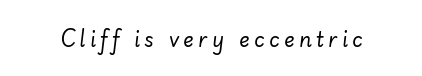
The image shows 20 px text type, italic (leaning right); set unusually wide letter spacing (+0.22 em), not underlined.
